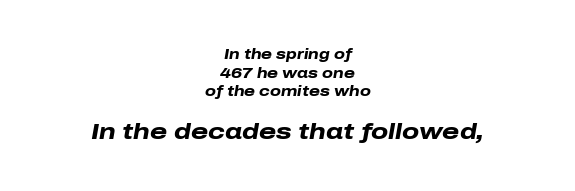
The image shows 22 px bold type, italic (leaning right); set centered, normal line spacing (1.33x), normal letter spacing, not underlined; the second (bottom) block is 1.57x larger.
